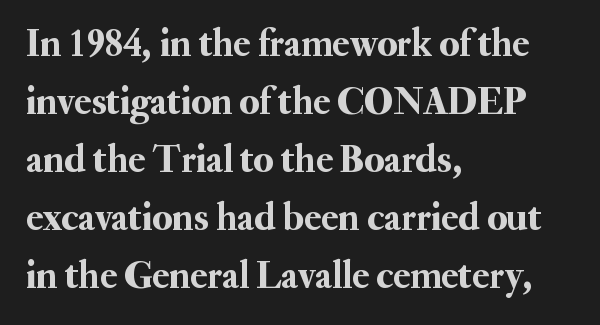
Q: Is the text italic (slanted)? A: No, it is upright.
Q: Is the typeface a serif or a sans-serif typeface? A: Serif.
Q: Is the text underlined? A: No.
Q: How is the paragraph aligned? A: Left-aligned.
Q: Is the spacing between letters normal or unusually wide? A: Normal.
Q: Is the spacing between lines tight, normal or loose? A: Normal.
Q: Width (condensed, normal, or wide)? A: Normal.
Q: Stroke contrast? A: Medium.
Q: x-height? A: Small.
Q: Monospaced? A: No.
